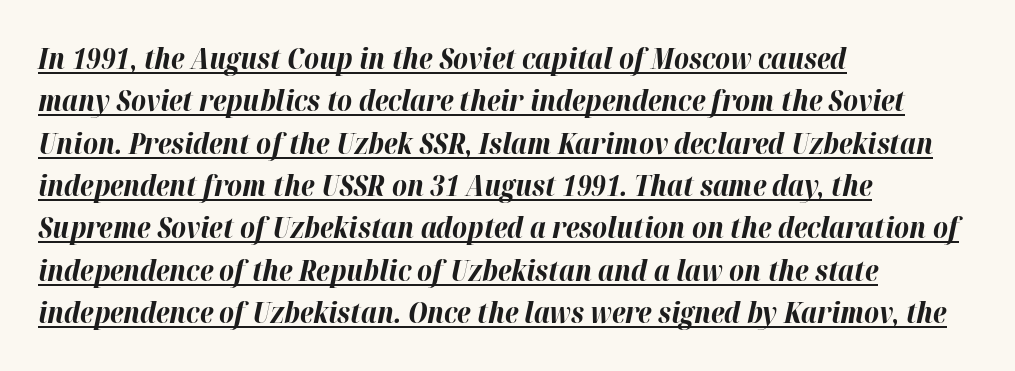
The image shows 29 px bold type, italic (leaning right); set left-aligned, normal line spacing (1.46x), normal letter spacing, underlined; high stroke contrast and a medium x-height.
